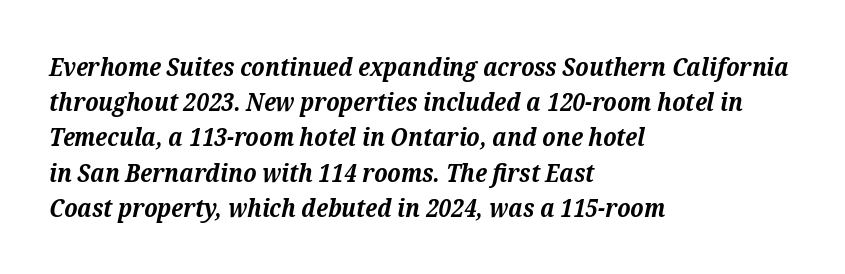
Short note: letters normally spaced. A dark, heavy texture on the line: the type is bold. Is there much room between lines? A standard amount, neither cramped nor airy. The whole block is typeset with a tilt. Caption: multi-line text, flush left, ragged right.
